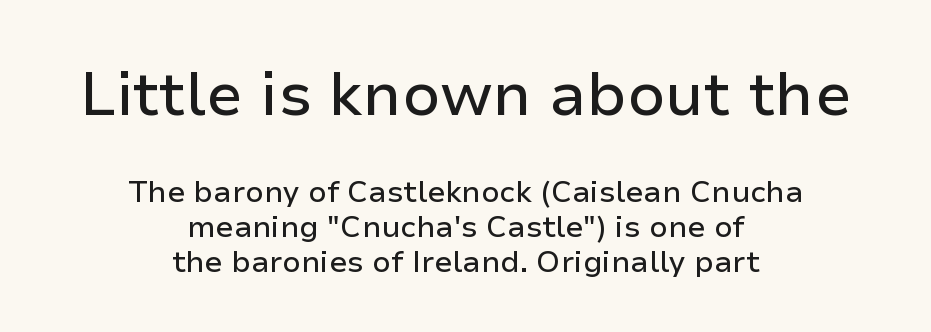
The image shows 61 px sans-serif type, upright; set centered, line spacing 1.17x, normal letter spacing, not underlined; the first (top) block is 2.03x larger; low stroke contrast and a medium x-height.
